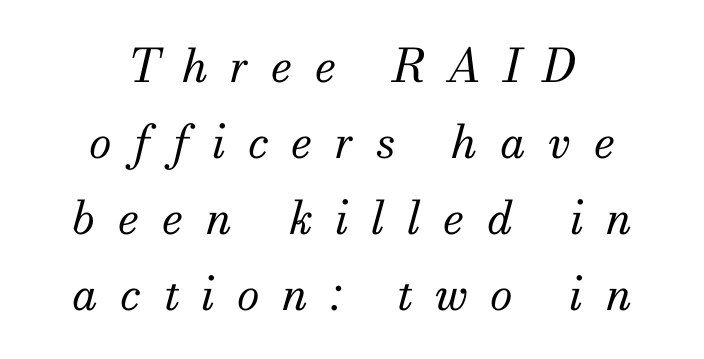
The image shows 46 px regular-weight serif type, italic (leaning right); set centered, normal line spacing (1.65x), unusually wide letter spacing (+0.49 em), not underlined; medium stroke contrast and a small x-height.
